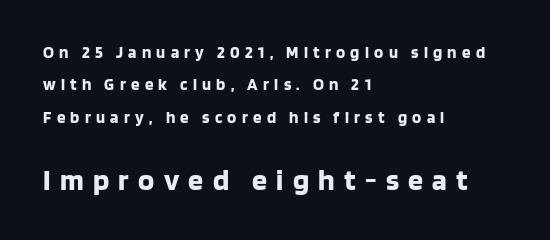
{"serif": "no", "italic": "no", "bold": "yes", "weight": "bold", "width": "normal", "stroke_contrast": "low", "x_height": "large", "monospaced": "no", "underline": "no", "align": "left", "line_spacing": "loose", "line_spacing_ratio": 1.9, "letter_spacing": "wide", "letter_spacing_em": 0.31, "larger_block": "second", "size_ratio": 1.76, "glyph_px": 30}
